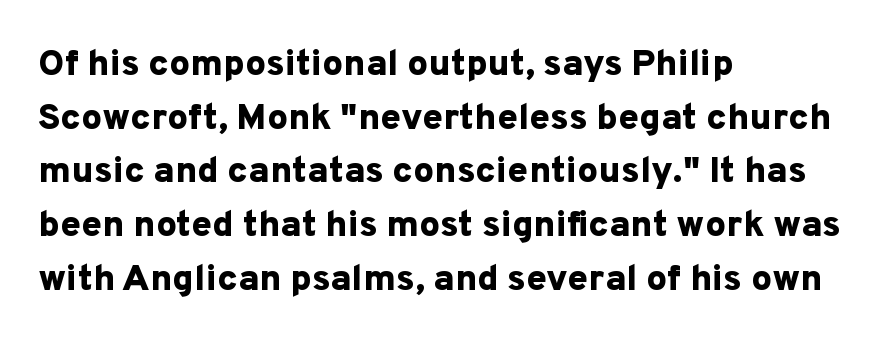
{"serif": "no", "italic": "no", "bold": "yes", "weight": "bold", "width": "normal", "stroke_contrast": "low", "x_height": "medium", "monospaced": "no", "underline": "no", "align": "left", "line_spacing": "normal", "line_spacing_ratio": 1.45, "letter_spacing": "normal", "letter_spacing_em": 0.0, "glyph_px": 37}
